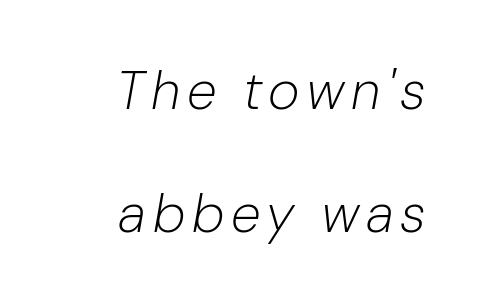
Q: Is the text bold? A: No.
Q: Is the text italic (slanted)? A: Yes, it leans right by about 10 degrees.
Q: Is the text underlined? A: No.
Q: How is the paragraph aligned? A: Right-aligned.
Q: Is the spacing between lines tight, normal or loose? A: Loose.
Q: Width (condensed, normal, or wide)? A: Normal.
Q: Stroke contrast? A: Low.
Q: x-height? A: Medium.
Q: Monospaced? A: No.
